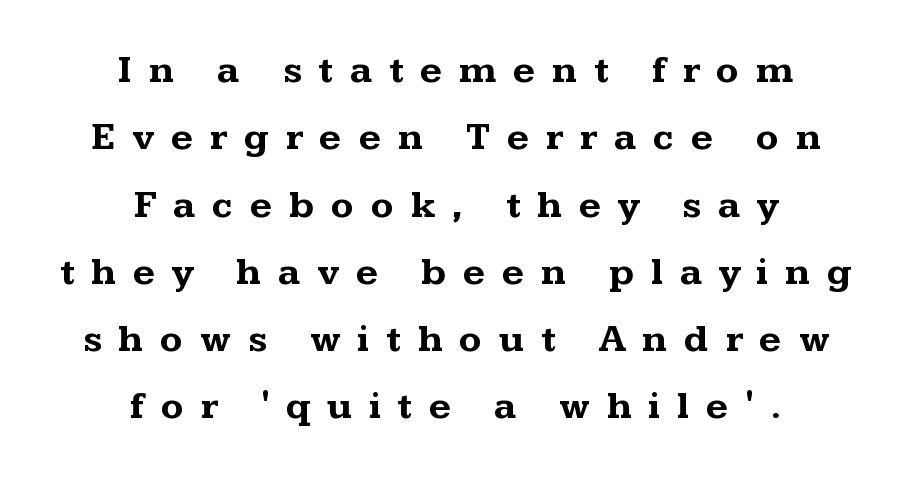
A centered setting, common on invitations and titles, is used for this passage. A typesetter would call this proportional, since set widths differ per character. Its strokes are broad and dark, the hallmark of bold type. The type sits square on the baseline with zero lean. Is this a sans? No — the strokes have serifs. Letters rest on an invisible, unmarked baseline.
